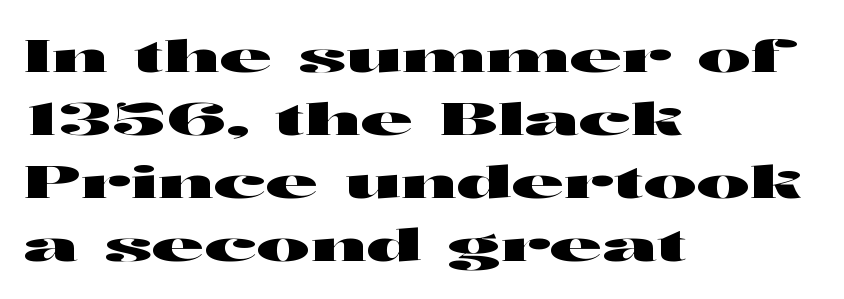
The image shows 45 px wide sans-serif type, upright; set left-aligned, normal line spacing (1.4x), normal letter spacing, not underlined; high stroke contrast and a medium x-height.
